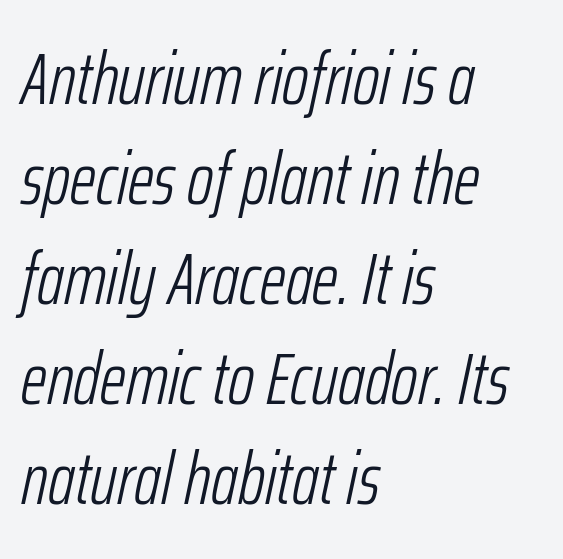
The image shows 73 px light, condensed type, italic (leaning right); set left-aligned, normal line spacing (1.37x), normal letter spacing, not underlined; low stroke contrast and a medium x-height.
